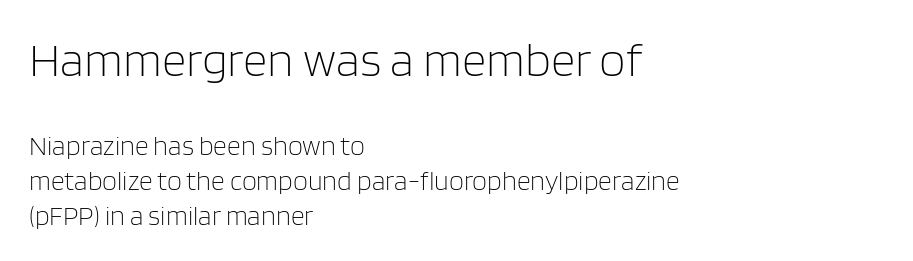
Q: Is the text bold? A: No.
Q: Is the text italic (slanted)? A: No, it is upright.
Q: Is the typeface a serif or a sans-serif typeface? A: Sans-serif.
Q: Is the text underlined? A: No.
Q: How is the paragraph aligned? A: Left-aligned.
Q: Is the spacing between letters normal or unusually wide? A: Normal.
Q: Is the spacing between lines tight, normal or loose? A: Normal.
Q: Which block of text is set in a larger size, the first (top) or the second (bottom)? A: The first (top) one.
Q: Width (condensed, normal, or wide)? A: Normal.
Q: Stroke contrast? A: Low.
Q: x-height? A: Large.
Q: Monospaced? A: No.
